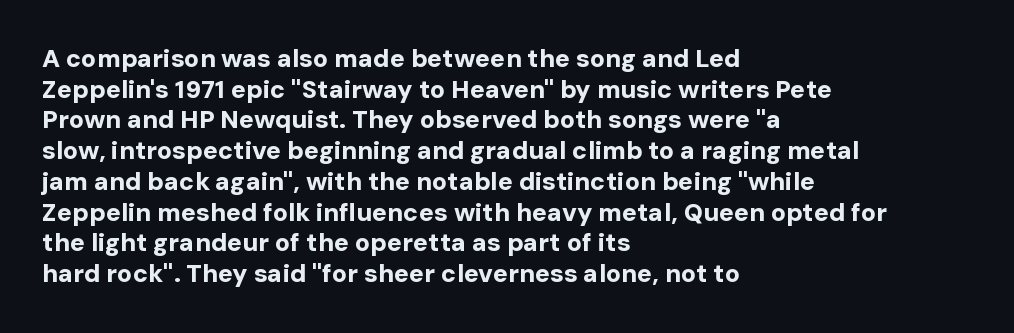
Q: Is the text bold? A: Yes.
Q: Is the text italic (slanted)? A: No, it is upright.
Q: Is the text underlined? A: No.
Q: How is the paragraph aligned? A: Left-aligned.
Q: Is the spacing between letters normal or unusually wide? A: Normal.
